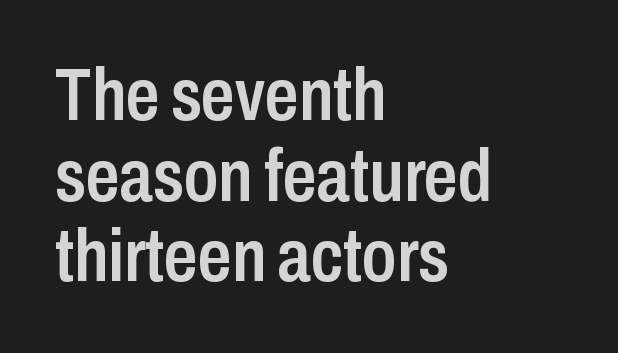
{"serif": "no", "italic": "no", "bold": "semi", "weight": "semibold", "width": "condensed", "stroke_contrast": "low", "x_height": "medium", "monospaced": "no", "underline": "no", "align": "left", "line_spacing": "tight", "line_spacing_ratio": 1.09, "letter_spacing": "normal", "letter_spacing_em": 0.0, "glyph_px": 74}
